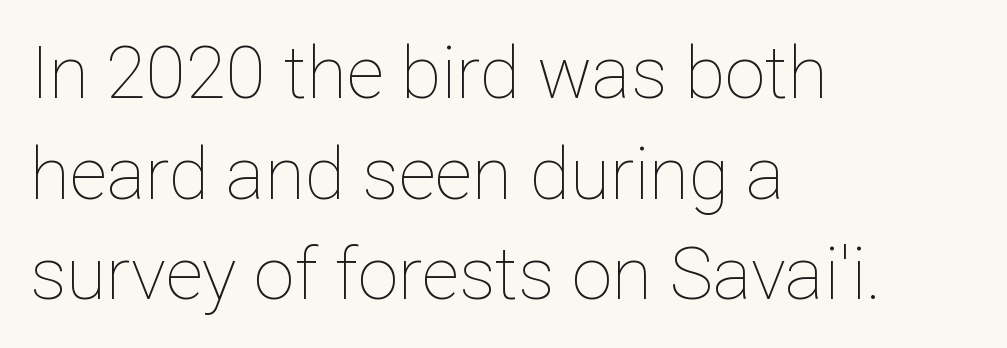
The image shows 73 px thin type, upright; set left-aligned, normal line spacing (1.38x), normal letter spacing, not underlined; low stroke contrast and a medium x-height.
